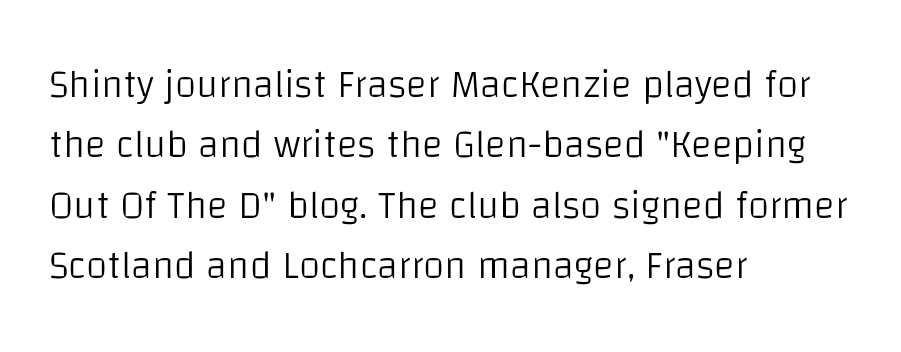
Q: Is the text bold? A: No.
Q: Is the text italic (slanted)? A: No, it is upright.
Q: Is the typeface a serif or a sans-serif typeface? A: Sans-serif.
Q: Is the text underlined? A: No.
Q: How is the paragraph aligned? A: Left-aligned.
Q: Is the spacing between letters normal or unusually wide? A: Normal.
Q: Is the spacing between lines tight, normal or loose? A: Normal.
Q: Width (condensed, normal, or wide)? A: Normal.
Q: Stroke contrast? A: Low.
Q: x-height? A: Large.
Q: Monospaced? A: No.
